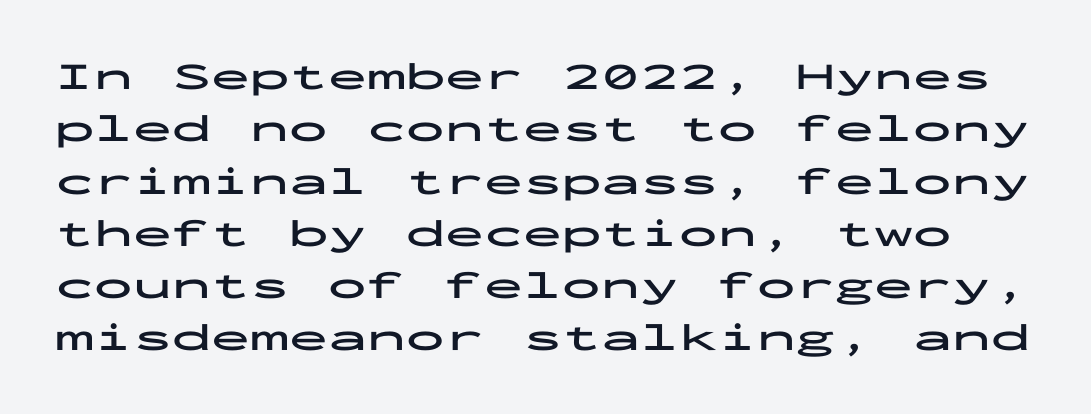
Q: Is the text bold? A: Yes.
Q: Is the text italic (slanted)? A: No, it is upright.
Q: Is the typeface a serif or a sans-serif typeface? A: Sans-serif.
Q: Is the text underlined? A: No.
Q: Is the spacing between letters normal or unusually wide? A: Normal.
Q: Is the spacing between lines tight, normal or loose? A: Normal.
Q: Width (condensed, normal, or wide)? A: Wide.
Q: Stroke contrast? A: Low.
Q: x-height? A: Medium.
Q: Monospaced? A: Yes.
